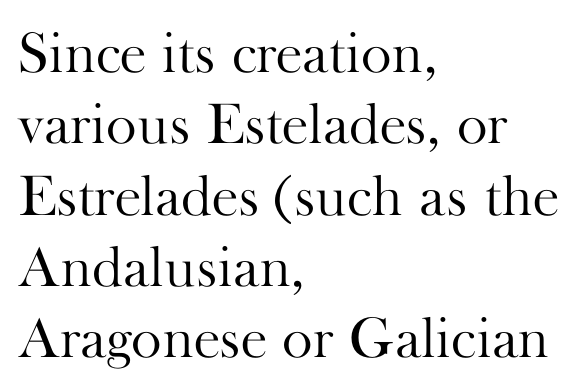
Q: Is the text bold? A: No.
Q: Is the text italic (slanted)? A: No, it is upright.
Q: Is the typeface a serif or a sans-serif typeface? A: Serif.
Q: Is the text underlined? A: No.
Q: How is the paragraph aligned? A: Left-aligned.
Q: Is the spacing between letters normal or unusually wide? A: Normal.
Q: Width (condensed, normal, or wide)? A: Normal.
Q: Stroke contrast? A: High.
Q: x-height? A: Small.
Q: Monospaced? A: No.
